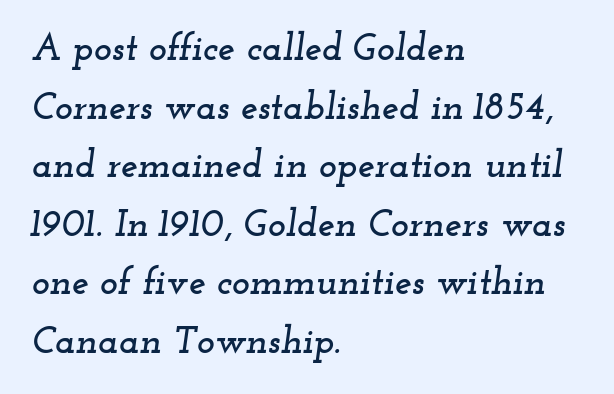
The image shows 38 px wide serif type, italic (leaning right); set left-aligned, normal line spacing (1.54x), normal letter spacing, not underlined; low stroke contrast and a small x-height.
